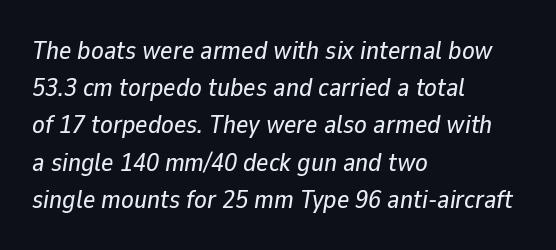
Q: Is the text italic (slanted)? A: Yes, it leans right by about 9 degrees.
Q: Is the text underlined? A: No.
Q: How is the paragraph aligned? A: Left-aligned.
Q: Is the spacing between letters normal or unusually wide? A: Normal.
Q: Is the spacing between lines tight, normal or loose? A: Normal.
